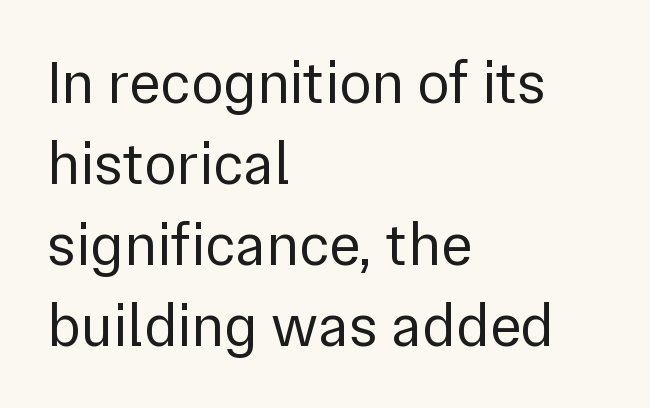
Q: Is the text bold? A: No.
Q: Is the text italic (slanted)? A: No, it is upright.
Q: Is the typeface a serif or a sans-serif typeface? A: Sans-serif.
Q: Is the text underlined? A: No.
Q: How is the paragraph aligned? A: Left-aligned.
Q: Is the spacing between letters normal or unusually wide? A: Normal.
Q: Is the spacing between lines tight, normal or loose? A: Normal.
Q: Width (condensed, normal, or wide)? A: Normal.
Q: Stroke contrast? A: Low.
Q: x-height? A: Medium.
Q: Monospaced? A: No.
